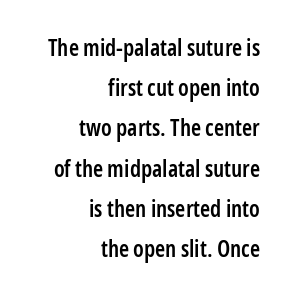
{"italic": "no", "bold": "semi", "underline": "no", "align": "right", "line_spacing_ratio": 1.75, "letter_spacing": "normal", "letter_spacing_em": 0.0, "glyph_px": 23}
